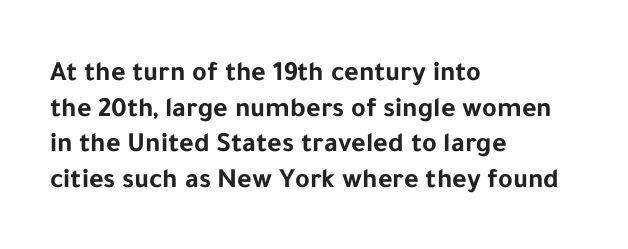
The image shows 28 px bold sans-serif type, upright; set left-aligned, normal line spacing (1.27x), normal letter spacing, not underlined; low stroke contrast and a medium x-height.
